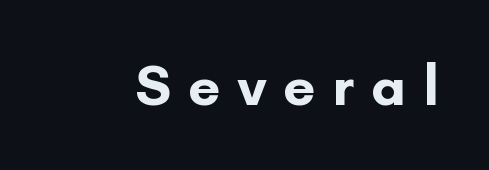
Are there feet on the stems? There aren't — it's a sans. Heavy-handed strokes throughout: this text is bold. A typesetter would call this proportional, since set widths differ per character. A bare baseline throughout the passage. These lines have a slow, spaced-out rhythm from letter to letter.
